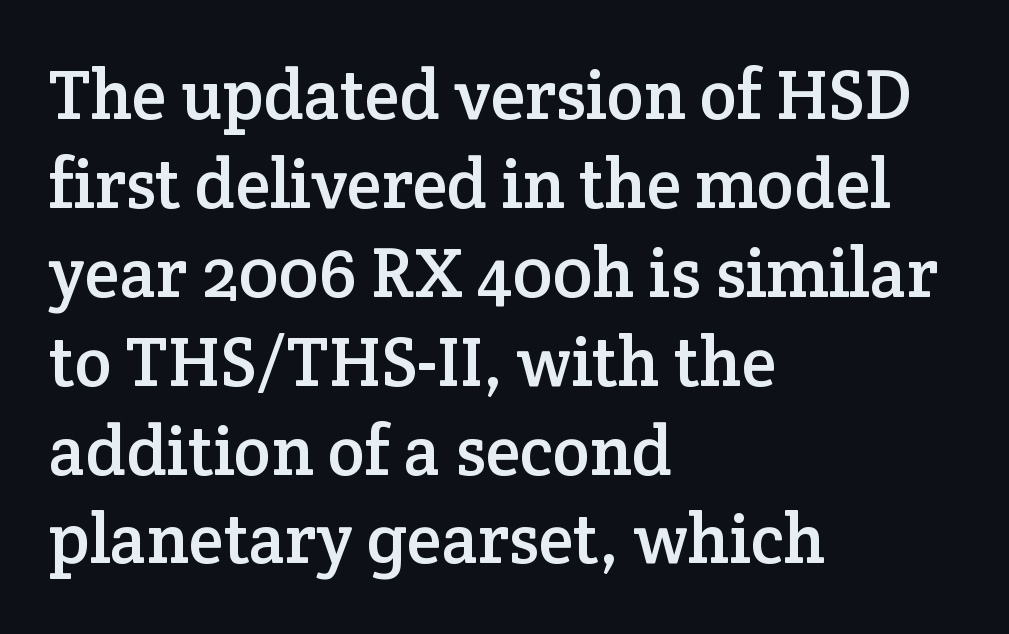
Q: Is the text italic (slanted)? A: No, it is upright.
Q: Is the typeface a serif or a sans-serif typeface? A: Serif.
Q: Is the text underlined? A: No.
Q: How is the paragraph aligned? A: Left-aligned.
Q: Is the spacing between letters normal or unusually wide? A: Normal.
Q: Is the spacing between lines tight, normal or loose? A: Normal.
Q: Width (condensed, normal, or wide)? A: Normal.
Q: Stroke contrast? A: Low.
Q: x-height? A: Medium.
Q: Monospaced? A: No.
